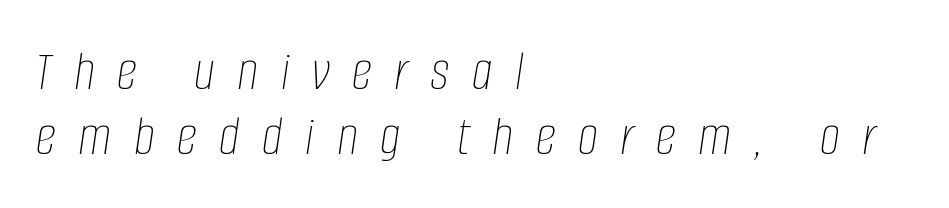
Layout note: lines flush left. Notice how descenders almost collide with the ascenders below — that's tight leading. On a weight scale, this lands at 450 or below. Letter spacing: wide. This rendering features lettering with no underline.
